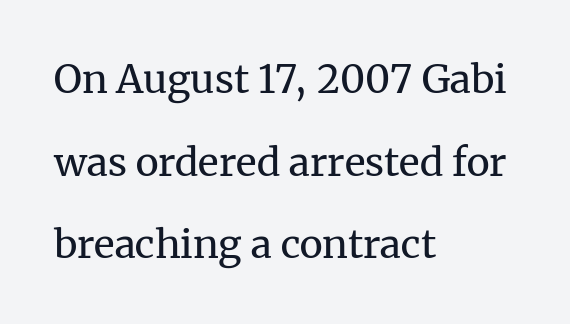
{"serif": "yes", "italic": "no", "bold": "no", "weight": "regular", "width": "normal", "stroke_contrast": "medium", "x_height": "medium", "monospaced": "no", "underline": "no", "align": "left", "line_spacing": "loose", "line_spacing_ratio": 2.12, "letter_spacing": "normal", "letter_spacing_em": 0.0, "glyph_px": 39}
